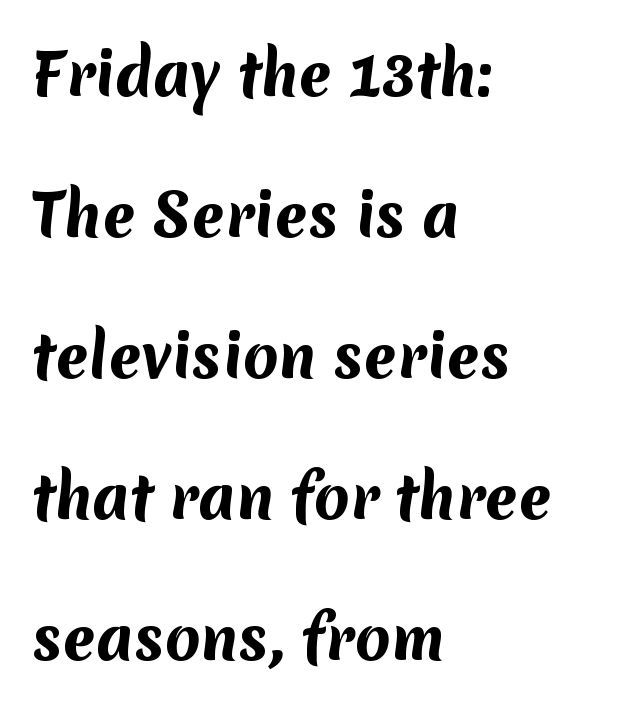
The image shows 58 px bold sans-serif type; set left-aligned, loose line spacing (2.43x), normal letter spacing, not underlined; medium stroke contrast and a medium x-height.
